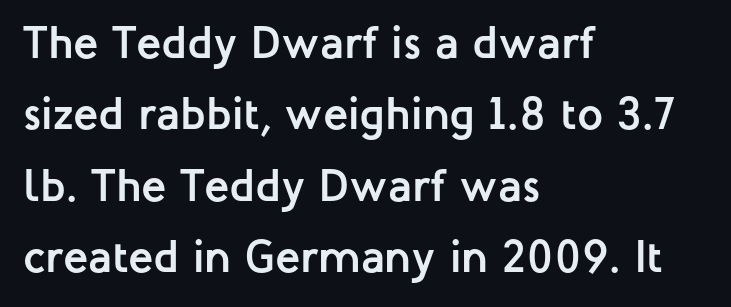
The image shows 46 px semibold sans-serif type, upright; set left-aligned, normal line spacing (1.55x), normal letter spacing, not underlined; low stroke contrast and a medium x-height.
